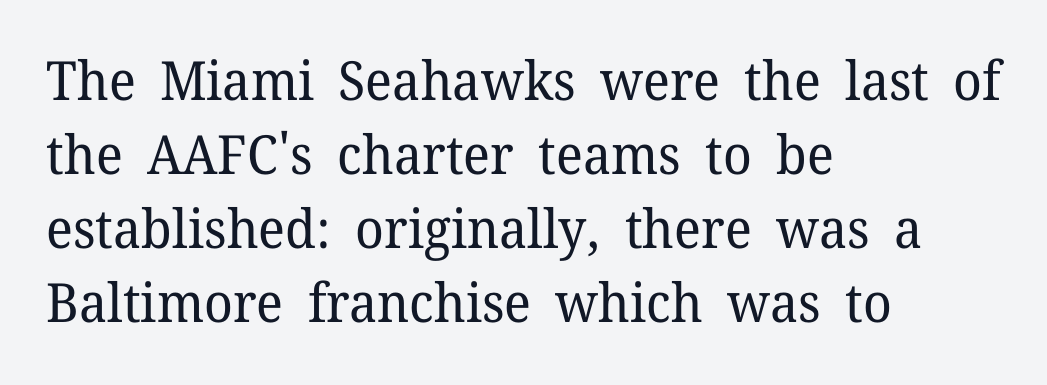
The image shows 54 px regular-weight serif type, upright; set left-aligned, normal line spacing (1.37x), normal letter spacing, not underlined; low stroke contrast and a medium x-height.
